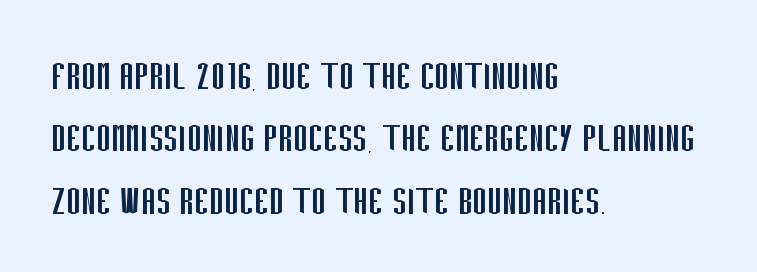
The image shows 44 px regular-weight, condensed sans-serif type, upright; set left-aligned, normal line spacing (1.42x), normal letter spacing, not underlined; low stroke contrast and a large x-height.
